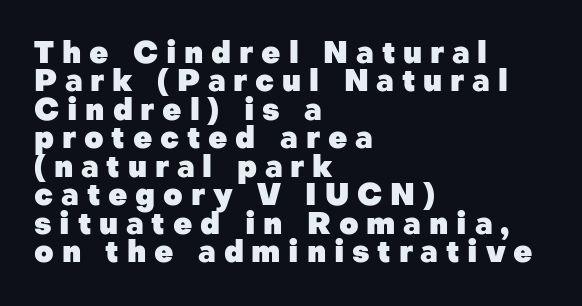
Q: Is the text bold? A: Yes.
Q: Is the text italic (slanted)? A: No, it is upright.
Q: Is the typeface a serif or a sans-serif typeface? A: Sans-serif.
Q: Is the text underlined? A: No.
Q: How is the paragraph aligned? A: Left-aligned.
Q: Is the spacing between letters normal or unusually wide? A: Unusually wide.
Q: Is the spacing between lines tight, normal or loose? A: Tight.
Q: Width (condensed, normal, or wide)? A: Normal.
Q: Stroke contrast? A: Low.
Q: x-height? A: Medium.
Q: Monospaced? A: No.
